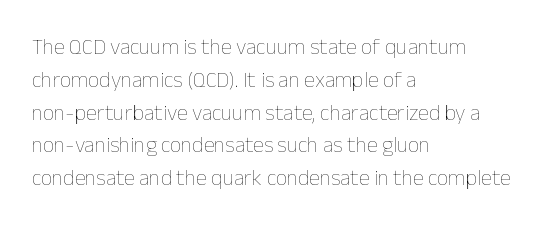
The image shows 22 px text type, upright; set left-aligned, normal line spacing (1.49x), normal letter spacing, not underlined.
